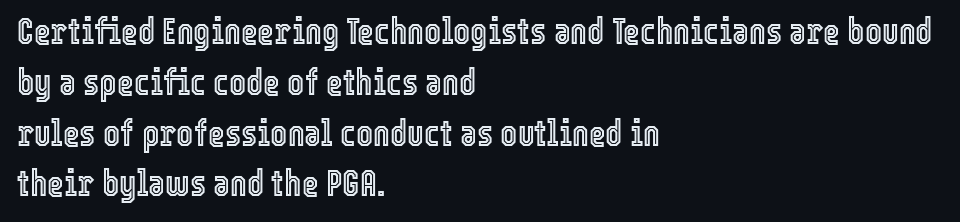
{"italic": "no", "width": "condensed", "x_height": "medium", "monospaced": "no", "underline": "no", "align": "left", "line_spacing": "normal", "line_spacing_ratio": 1.41, "letter_spacing": "normal", "letter_spacing_em": 0.0, "glyph_px": 36}
